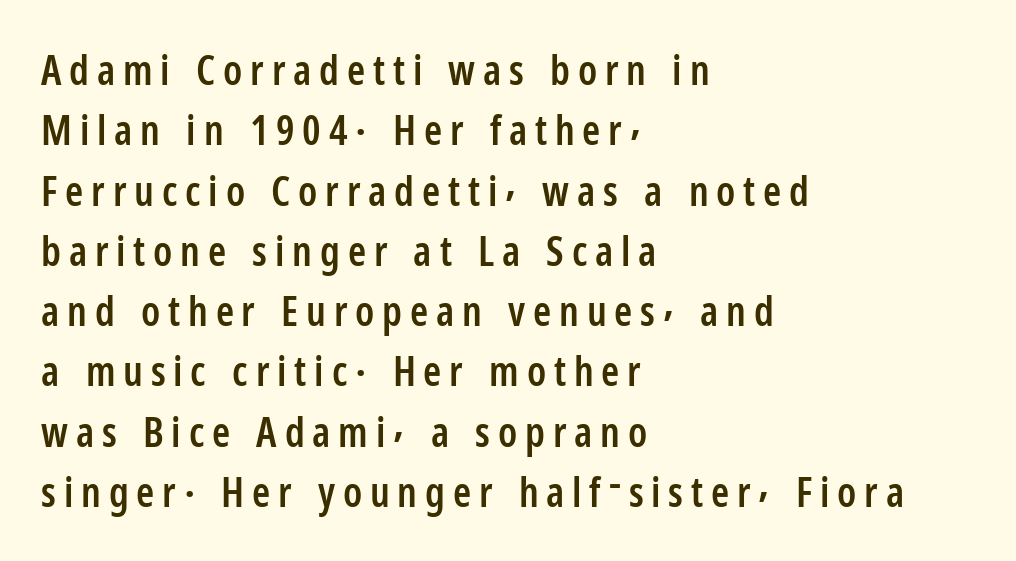
The font's upright variant was chosen for this text. Slightly chunky letters — semibold, I'd say, not full bold. The passage shown stacks its lines at a standard gap. This rendering employs a face without finishing strokes, i.e., a sans-serif. Spacing verdict: proportional, widths tailored to each character.
